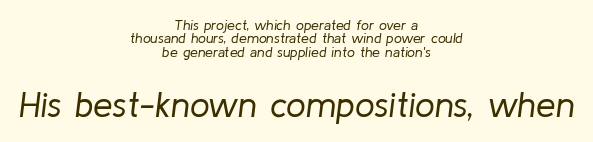
Summary of vertical rhythm: compact, with narrow interline spacing. The characters are drawn with everyday or finer stroke widths. Casual observation: everything's sitting right in the middle. These lines are rendered in a variable-pitch font.
